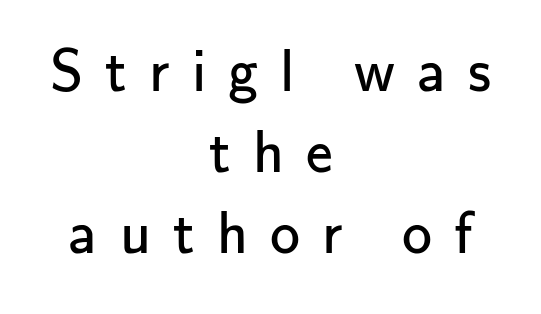
{"serif": "no", "italic": "no", "bold": "no", "weight": "regular", "width": "normal", "stroke_contrast": "low", "x_height": "small", "monospaced": "no", "underline": "no", "align": "center", "line_spacing": "normal", "line_spacing_ratio": 1.35, "letter_spacing": "wide", "letter_spacing_em": 0.37, "glyph_px": 60}
